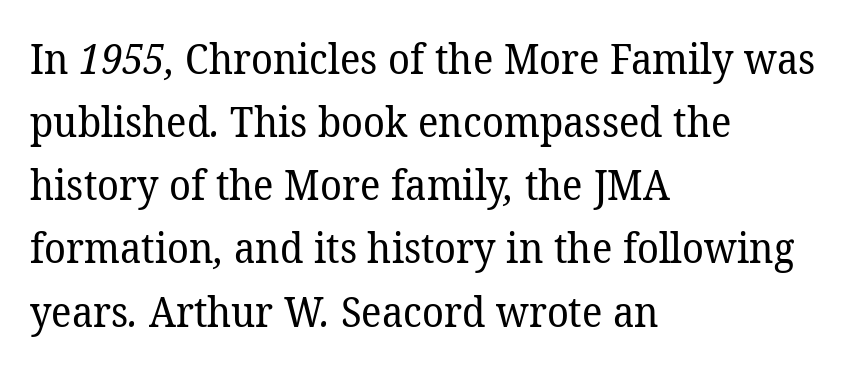
A typesetter would call this zero additional tracking. The strip under each line holds only bare page. Note the varied advance widths — an 'i' is clearly narrower than an 'm'. In terms of leading, this rendering sits right in the middle. Compared with a centered layout, this one pins lines to the left instead.
